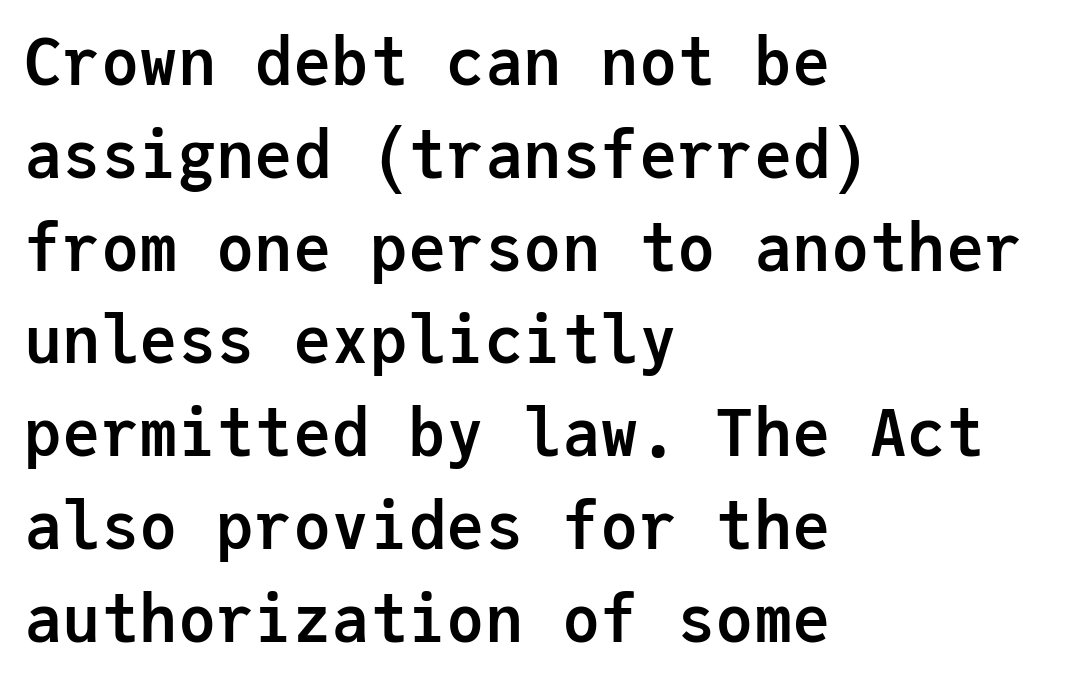
Caption: multi-line text, flush left, ragged right. A dark, heavy texture on the line: the type is bold. It's the straight-up-and-down kind of type. Is this a sans? Yes — the strokes have no serifs. Think of a typewriter: that constant character pitch is what you see here.
